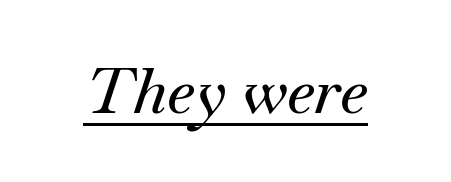
Q: Is the text italic (slanted)? A: Yes, it leans right by about 18 degrees.
Q: Is the typeface a serif or a sans-serif typeface? A: Serif.
Q: Is the text underlined? A: Yes.
Q: Is the spacing between letters normal or unusually wide? A: Normal.
Q: Width (condensed, normal, or wide)? A: Normal.
Q: Stroke contrast? A: Medium.
Q: x-height? A: Small.
Q: Monospaced? A: No.
